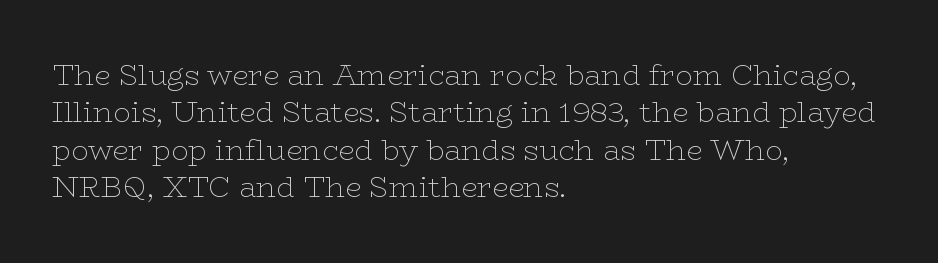
Q: Is the text bold? A: No.
Q: Is the text italic (slanted)? A: No, it is upright.
Q: Is the typeface a serif or a sans-serif typeface? A: Serif.
Q: Is the text underlined? A: No.
Q: How is the paragraph aligned? A: Left-aligned.
Q: Is the spacing between letters normal or unusually wide? A: Normal.
Q: Is the spacing between lines tight, normal or loose? A: Normal.
Q: Width (condensed, normal, or wide)? A: Wide.
Q: Stroke contrast? A: Low.
Q: x-height? A: Medium.
Q: Monospaced? A: No.
